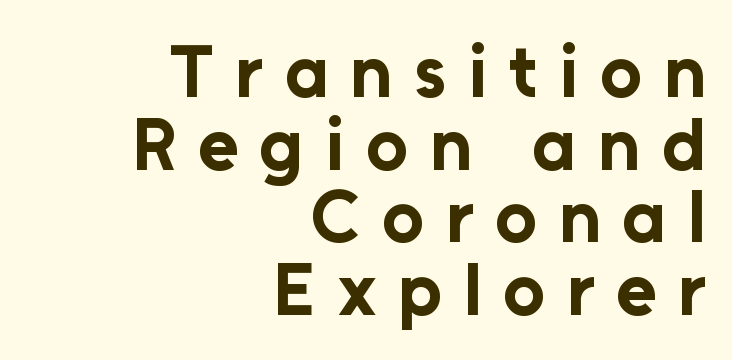
The image shows 74 px bold sans-serif type, upright; set right-aligned, tight line spacing (0.98x), unusually wide letter spacing (+0.29 em), not underlined; low stroke contrast and a medium x-height.
